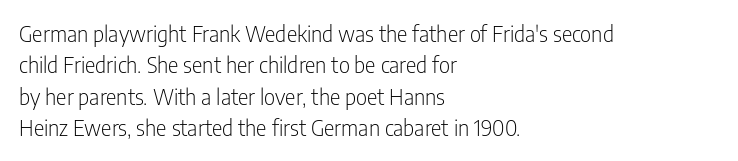
The line-height multiplier appears to be the usual default. The ragged edge is on the right, which tells us the setting is flush left. A typesetter would mark this as roman, not italic. This sample uses plain, unmodified letter spacing. No letter is thick-stroked: the sample isn't bold.
